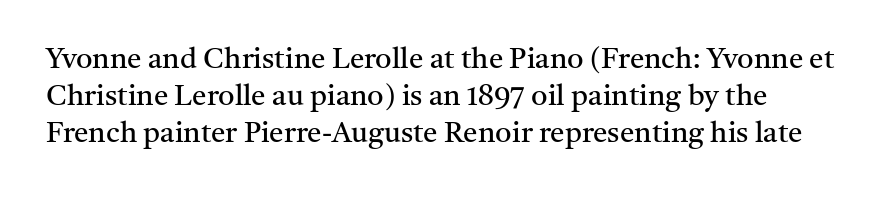
{"serif": "yes", "italic": "no", "bold": "no", "weight": "regular", "width": "normal", "stroke_contrast": "medium", "x_height": "medium", "monospaced": "no", "underline": "no", "line_spacing": "normal", "line_spacing_ratio": 1.28, "letter_spacing": "normal", "letter_spacing_em": 0.0, "glyph_px": 29}
